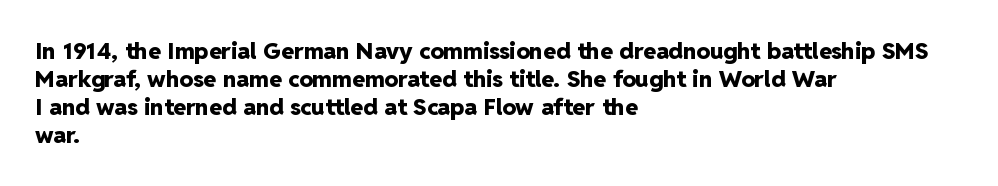
The image shows 23 px bold type, upright; set left-aligned, line spacing 1.22x, normal letter spacing, not underlined.
